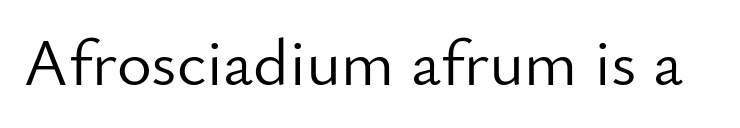
Q: Is the text bold? A: No.
Q: Is the text italic (slanted)? A: No, it is upright.
Q: Is the typeface a serif or a sans-serif typeface? A: Sans-serif.
Q: Is the text underlined? A: No.
Q: Is the spacing between letters normal or unusually wide? A: Normal.
Q: Width (condensed, normal, or wide)? A: Normal.
Q: Stroke contrast? A: Low.
Q: x-height? A: Small.
Q: Monospaced? A: No.
